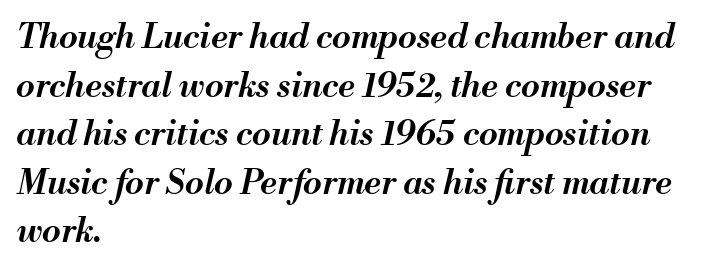
{"italic": "yes", "lean": "right", "slant_degrees": 13, "bold": "semi", "weight": "semibold", "width": "normal", "stroke_contrast": "medium", "x_height": "small", "monospaced": "no", "underline": "no", "align": "left", "line_spacing": "normal", "line_spacing_ratio": 1.43, "letter_spacing": "normal", "letter_spacing_em": 0.0, "glyph_px": 34}
